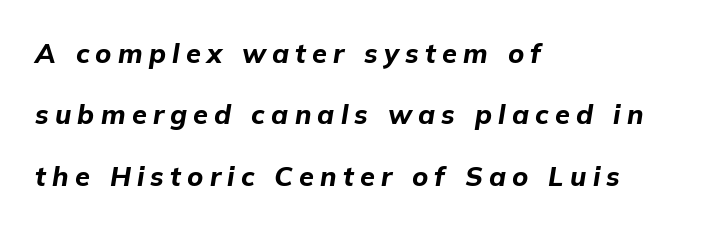
Loose tracking; the words dissolve into strings of separated letters. A typesetter would mark this as italic. Summary of vertical rhythm: relaxed, with wide interline spacing. The gap between lines stays unmarked.
